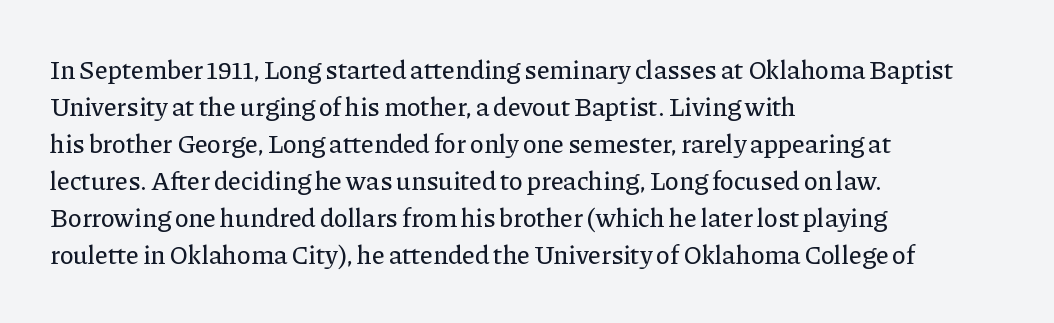
The image shows 26 px text type, upright; set left-aligned, normal line spacing (1.42x), normal letter spacing, not underlined.
